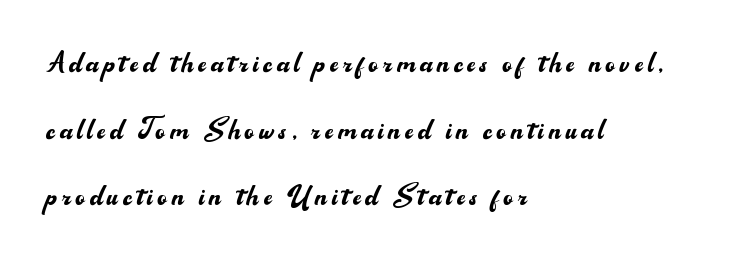
The face used here is proportionally spaced, like ordinary book or web type. All the whitespace from short lines collects on the right. The letters carry no serifs — their stems end cleanly without finishing strokes. Descender tails drop into unmarked territory.
